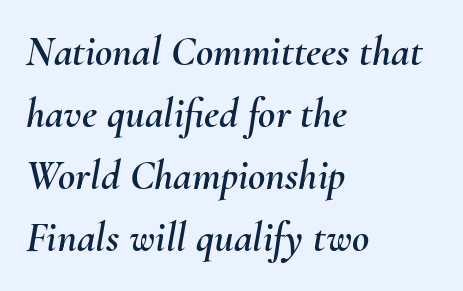
{"italic": "yes", "lean": "right", "slant_degrees": 10, "width": "normal", "stroke_contrast": "medium", "x_height": "small", "monospaced": "no", "underline": "no", "align": "left", "line_spacing": "normal", "line_spacing_ratio": 1.48, "letter_spacing": "normal", "letter_spacing_em": 0.0, "glyph_px": 42}
